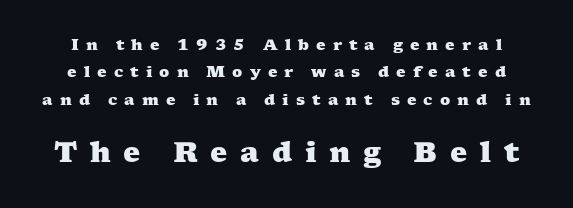
Q: Is the text bold? A: Yes.
Q: Is the text underlined? A: No.
Q: Is the spacing between letters normal or unusually wide? A: Unusually wide.
Q: Which block of text is set in a larger size, the first (top) or the second (bottom)? A: The second (bottom) one.
